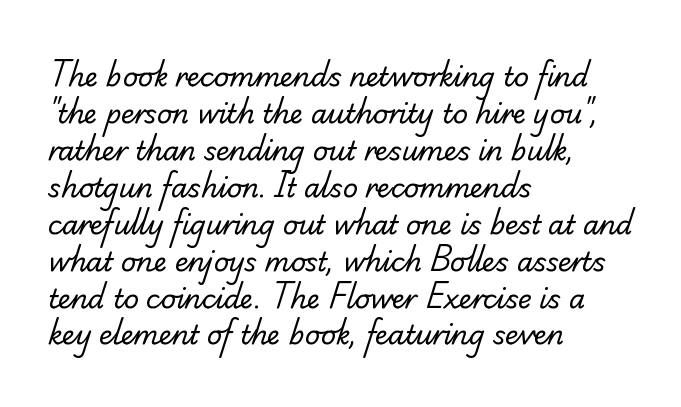
The image shows 26 px text type; set left-aligned, normal line spacing (1.42x), normal letter spacing, not underlined.
